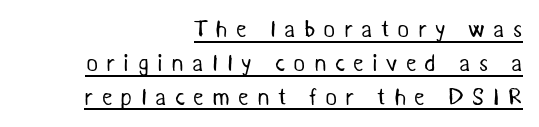
A rule runs beneath these lines of type. Successive baselines arrive at the customary interval. Students, note that the glyphs here are deliberately spaced far apart. The passage shown is not bold in any degree. The setting favours the right margin, as signatures and pull-quotes sometimes do.
